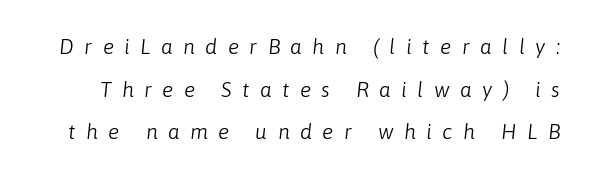
Q: Is the text bold? A: No.
Q: Is the text italic (slanted)? A: Yes, it leans right by about 6 degrees.
Q: Is the text underlined? A: No.
Q: Is the spacing between letters normal or unusually wide? A: Unusually wide.
Q: Is the spacing between lines tight, normal or loose? A: Loose.
